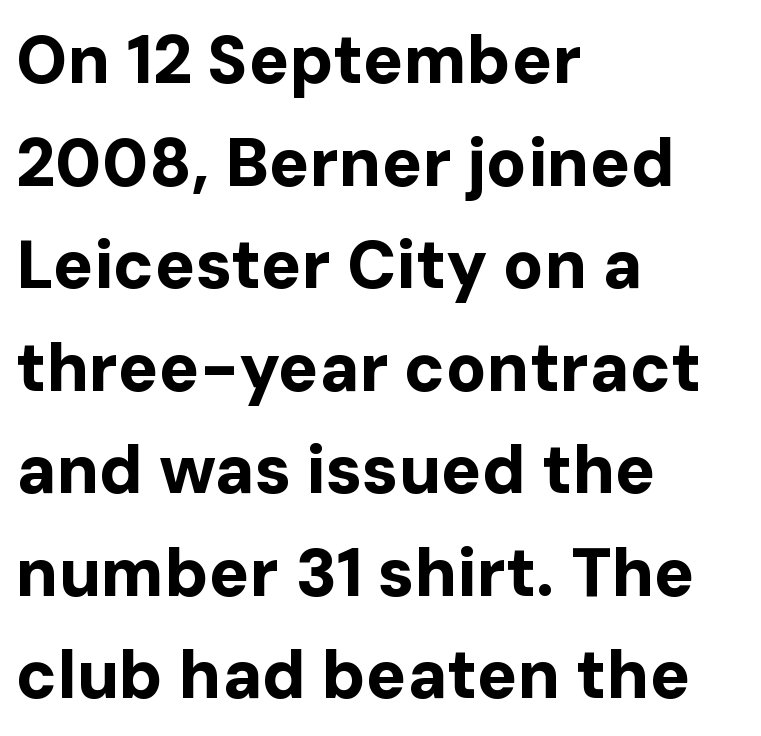
The image shows 67 px bold sans-serif type, upright; set left-aligned, normal line spacing (1.53x), normal letter spacing, not underlined; low stroke contrast and a medium x-height.
